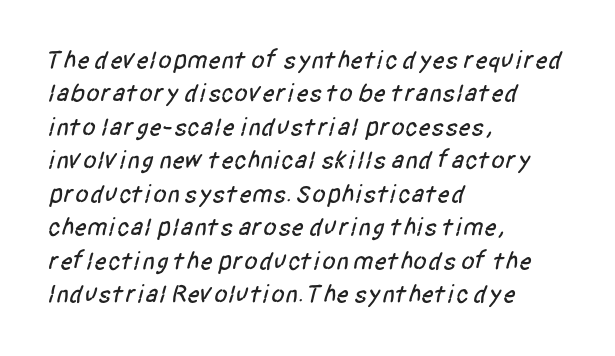
Line beginnings align vertically; line endings do not. Is the letter spacing exaggerated? No — it looks like the ordinary default. The designer left line spacing at the default. The string is rendered with underlining switched off.
